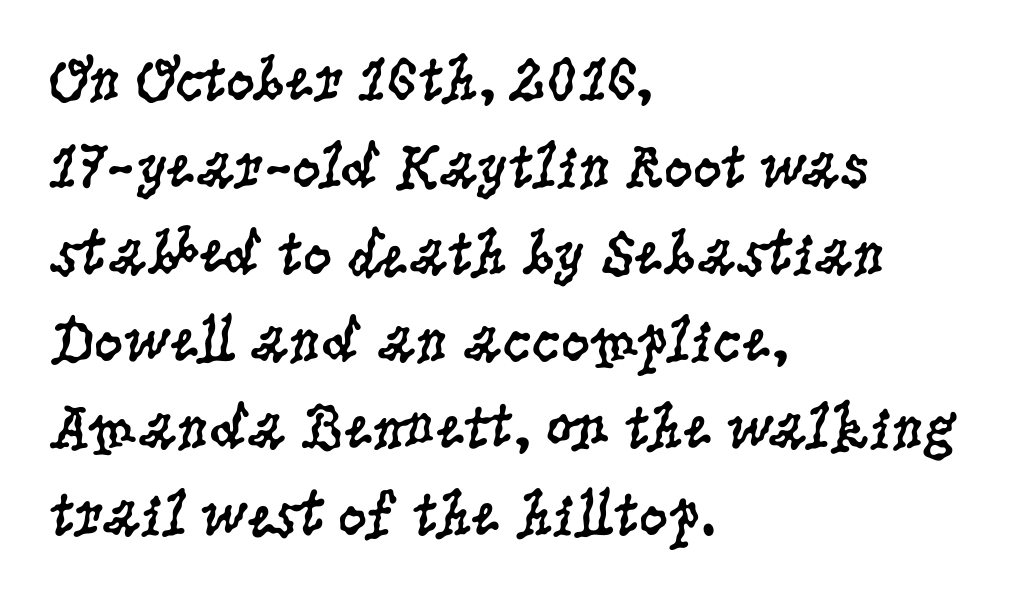
The image shows 64 px regular-weight, condensed serif type; set left-aligned, normal line spacing (1.36x), normal letter spacing, not underlined; low stroke contrast and a large x-height.
